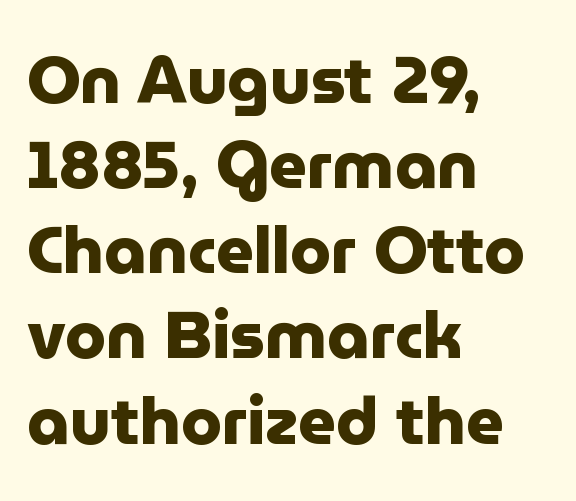
{"serif": "no", "italic": "no", "bold": "yes", "weight": "heavy", "width": "normal", "stroke_contrast": "low", "x_height": "medium", "monospaced": "no", "underline": "no", "align": "left", "line_spacing": "normal", "line_spacing_ratio": 1.29, "letter_spacing": "normal", "letter_spacing_em": 0.0, "glyph_px": 66}
